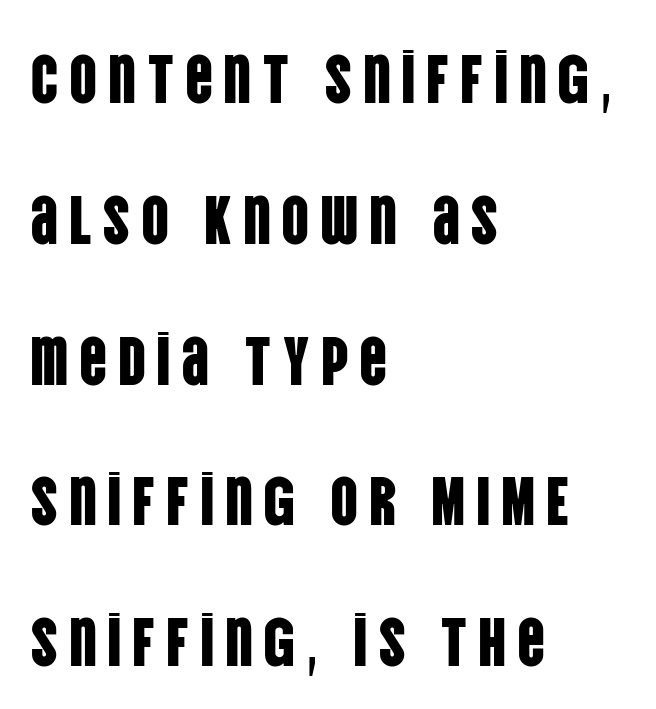
The zone under the glyphs is completely vacant. You could not count columns in this text — the font is proportionally spaced. The lines in this sample share a left origin and differ only in where they stop. No italicization has been applied; the sample stays upright.
